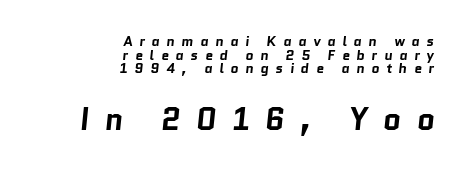
{"serif": "no", "bold": "yes", "weight": "bold", "width": "normal", "stroke_contrast": "low", "x_height": "medium", "monospaced": "no", "underline": "no", "align": "right", "line_spacing": "tight", "line_spacing_ratio": 0.97, "letter_spacing": "wide", "letter_spacing_em": 0.48, "larger_block": "second", "size_ratio": 2.21, "glyph_px": 31}
